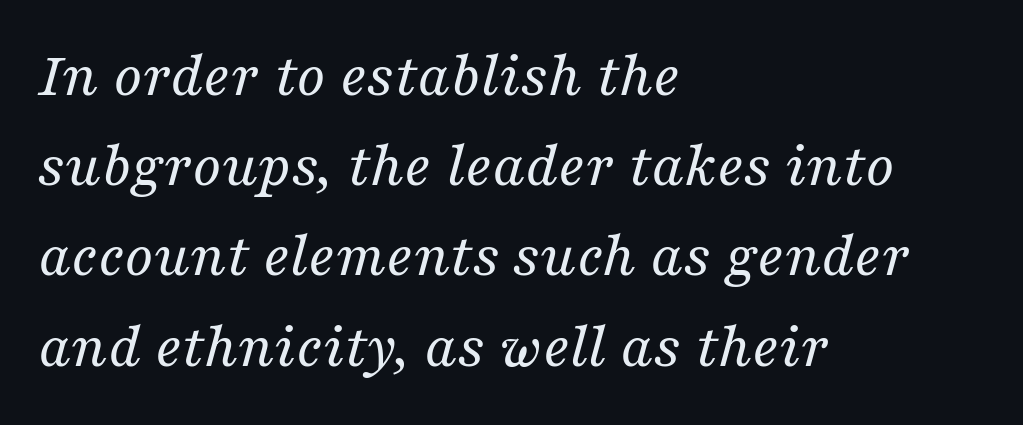
Q: Is the text bold? A: No.
Q: Is the text italic (slanted)? A: Yes, it leans right by about 16 degrees.
Q: Is the typeface a serif or a sans-serif typeface? A: Serif.
Q: Is the text underlined? A: No.
Q: How is the paragraph aligned? A: Left-aligned.
Q: Is the spacing between letters normal or unusually wide? A: Normal.
Q: Is the spacing between lines tight, normal or loose? A: Normal.
Q: Width (condensed, normal, or wide)? A: Normal.
Q: Stroke contrast? A: Medium.
Q: x-height? A: Medium.
Q: Monospaced? A: No.
